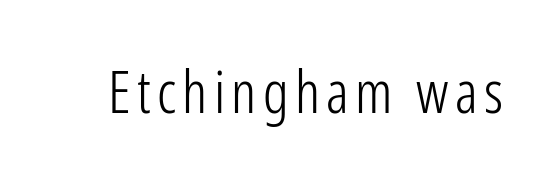
{"serif": "no", "italic": "no", "bold": "no", "weight": "light", "width": "condensed", "stroke_contrast": "low", "x_height": "medium", "monospaced": "no", "underline": "no", "glyph_px": 58}
